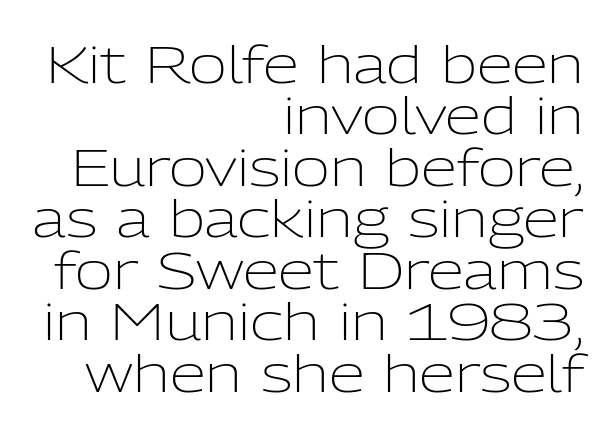
The rendering uses natural spacing where letterforms have individual widths. Font category for this specimen: sans-serif. The type is set solid horizontally, with unmodified tracking. Nothing heavy about these letters — not bold at all.
